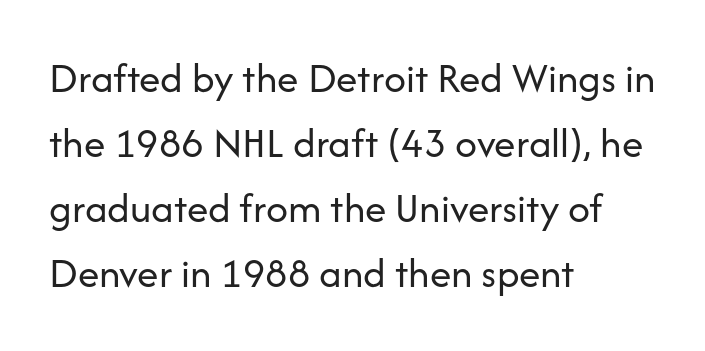
{"serif": "no", "italic": "no", "bold": "no", "weight": "regular", "width": "normal", "stroke_contrast": "low", "x_height": "medium", "monospaced": "no", "underline": "no", "align": "left", "line_spacing": "normal", "line_spacing_ratio": 1.51, "letter_spacing": "normal", "letter_spacing_em": 0.0, "glyph_px": 43}
